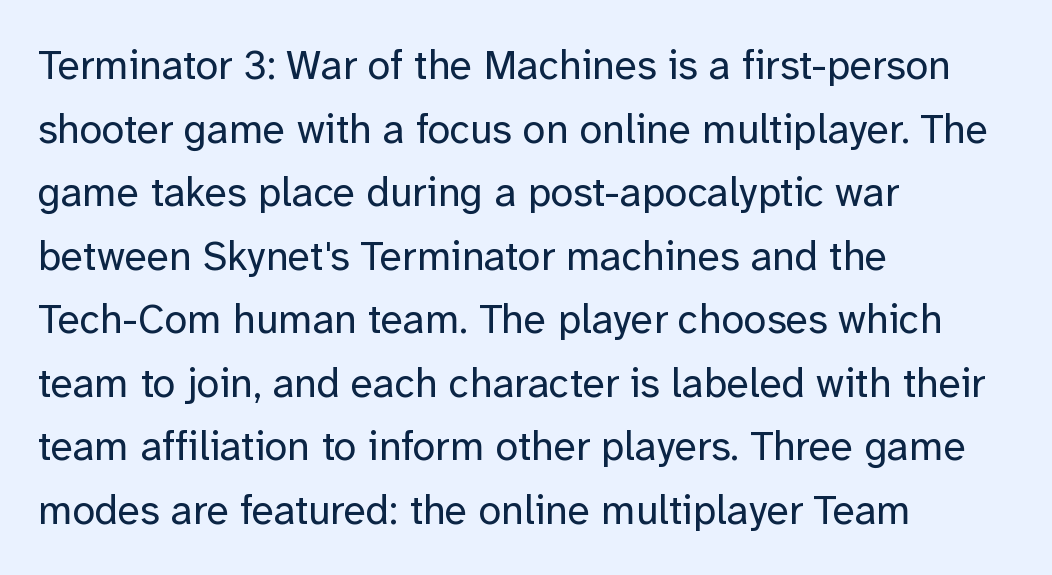
Posture: upright roman. Caption: standard tracking, unaltered. Classification — sans serif. Which margin do the lines hug? The left one — the right edge is uneven. Students, observe: this is what conventionally led text looks like.
